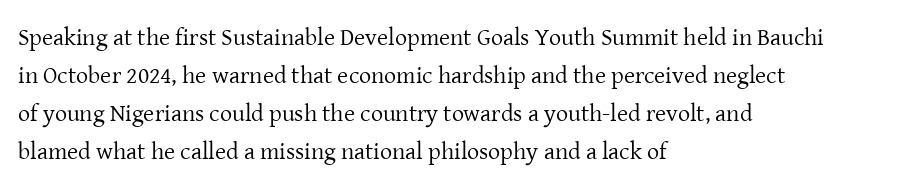
{"italic": "no", "bold": "no", "underline": "no", "align": "left", "line_spacing": "normal", "line_spacing_ratio": 1.58, "letter_spacing": "normal", "letter_spacing_em": 0.0, "glyph_px": 24}
